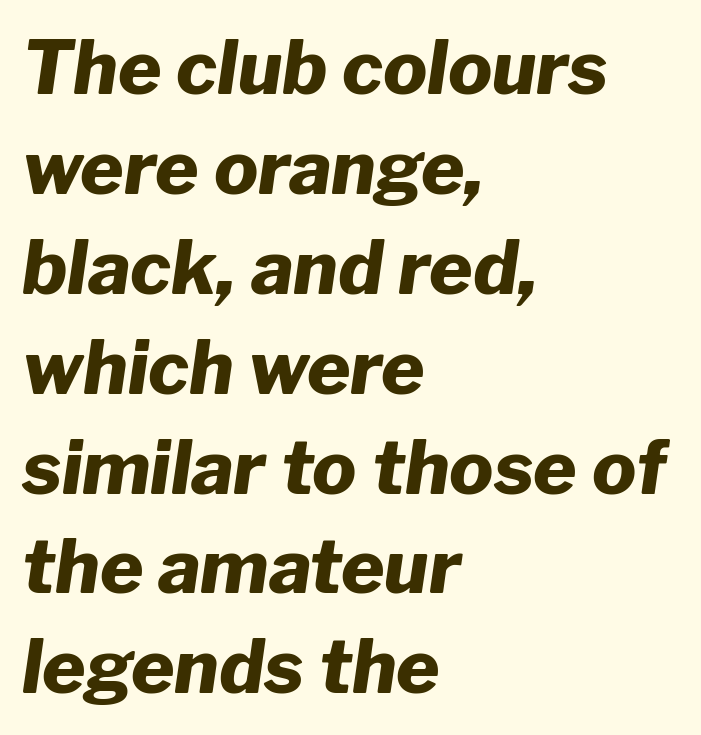
{"italic": "yes", "lean": "right", "slant_degrees": 8, "bold": "yes", "weight": "heavy", "width": "normal", "stroke_contrast": "low", "x_height": "medium", "monospaced": "no", "underline": "no", "align": "left", "line_spacing": "normal", "line_spacing_ratio": 1.35, "letter_spacing": "normal", "letter_spacing_em": 0.0, "glyph_px": 74}
